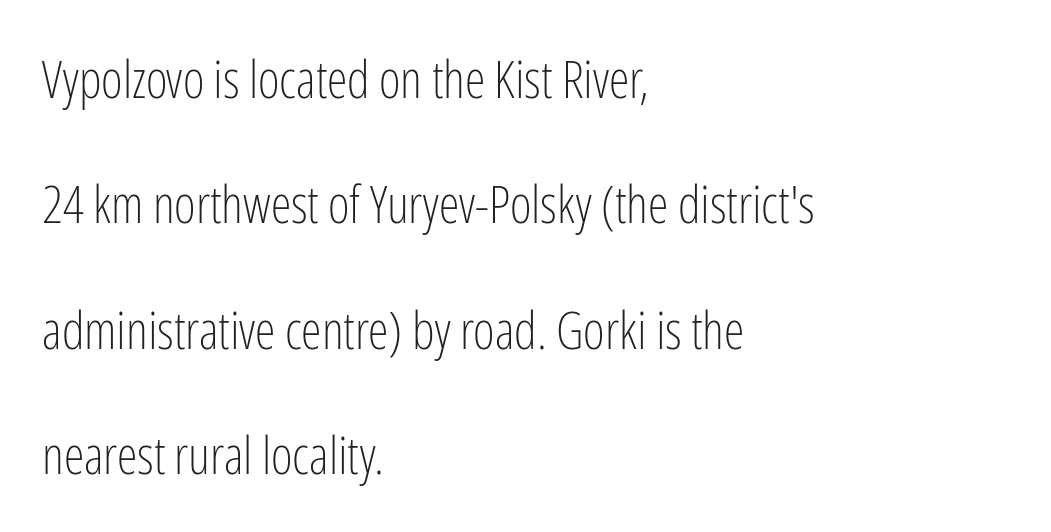
Q: Is the text bold? A: No.
Q: Is the text italic (slanted)? A: No, it is upright.
Q: Is the typeface a serif or a sans-serif typeface? A: Sans-serif.
Q: Is the text underlined? A: No.
Q: How is the paragraph aligned? A: Left-aligned.
Q: Is the spacing between letters normal or unusually wide? A: Normal.
Q: Is the spacing between lines tight, normal or loose? A: Loose.
Q: Width (condensed, normal, or wide)? A: Condensed.
Q: Stroke contrast? A: Low.
Q: x-height? A: Medium.
Q: Monospaced? A: No.
